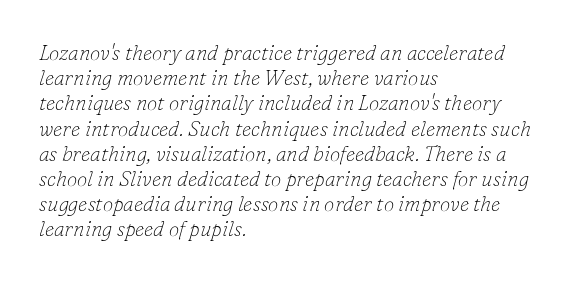
The image shows 21 px text type, italic (leaning right); set left-aligned, line spacing 1.2x, normal letter spacing, not underlined.
